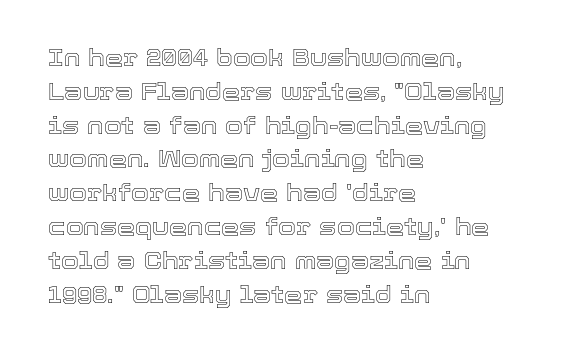
{"italic": "no", "underline": "no", "align": "left", "line_spacing": "normal", "line_spacing_ratio": 1.47, "letter_spacing": "normal", "letter_spacing_em": 0.0, "glyph_px": 23}
